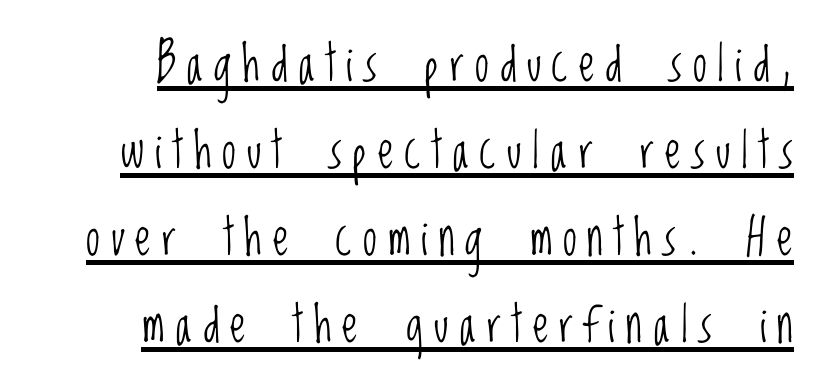
Q: Is the text bold? A: No.
Q: Is the text italic (slanted)? A: No, it is upright.
Q: Is the typeface a serif or a sans-serif typeface? A: Sans-serif.
Q: Is the text underlined? A: Yes.
Q: How is the paragraph aligned? A: Right-aligned.
Q: Is the spacing between letters normal or unusually wide? A: Unusually wide.
Q: Width (condensed, normal, or wide)? A: Condensed.
Q: Stroke contrast? A: Low.
Q: x-height? A: Large.
Q: Monospaced? A: No.
